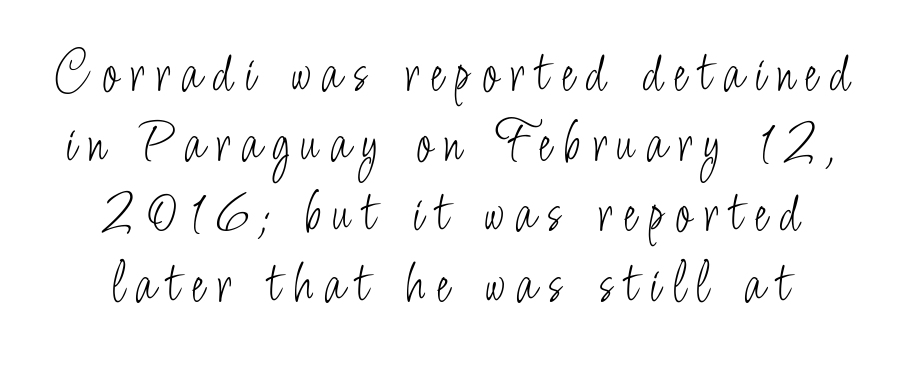
The image shows 59 px light, condensed sans-serif type; set line spacing 1.19x, not underlined; low stroke contrast and a small x-height.
